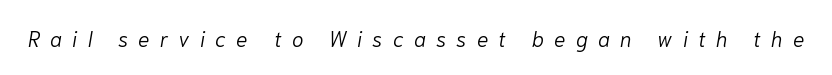
The axis of the letterforms is tilted away from vertical. Unbolded letterforms with no extra heft. This rendering widens character spacing well past its baseline value. The string is rendered with underlining switched off.
